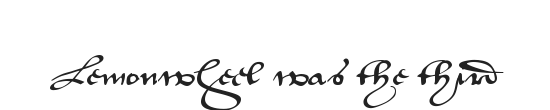
Q: Is the text italic (slanted)? A: Yes.
Q: Is the typeface a serif or a sans-serif typeface? A: Sans-serif.
Q: Is the text underlined? A: No.
Q: Is the spacing between letters normal or unusually wide? A: Normal.
Q: Width (condensed, normal, or wide)? A: Wide.
Q: Stroke contrast? A: Medium.
Q: x-height? A: Small.
Q: Monospaced? A: No.
